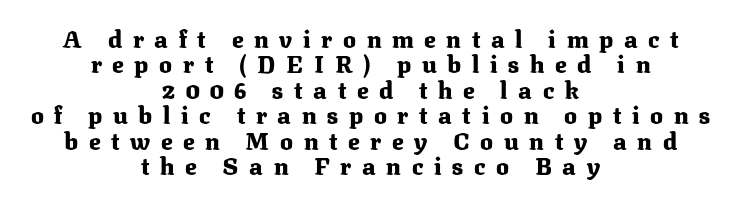
A typesetter would call this heavily tracked-out type. This rendering uses center alignment, leaving both contours irregular but symmetric. Underline: absent. You'd pick this weight for a headline — it's a proper bold.
